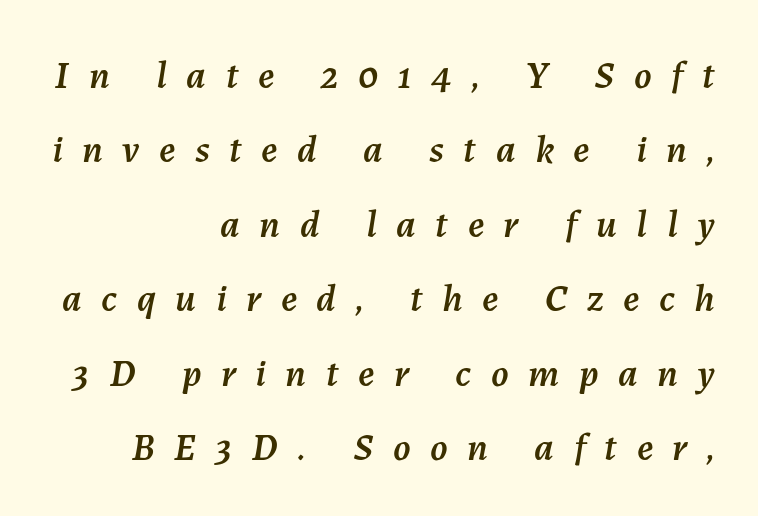
Q: Is the text italic (slanted)? A: Yes, it leans right by about 7 degrees.
Q: Is the text underlined? A: No.
Q: How is the paragraph aligned? A: Right-aligned.
Q: Is the spacing between letters normal or unusually wide? A: Unusually wide.
Q: Is the spacing between lines tight, normal or loose? A: Loose.
Q: Width (condensed, normal, or wide)? A: Normal.
Q: Stroke contrast? A: Medium.
Q: x-height? A: Medium.
Q: Monospaced? A: No.
